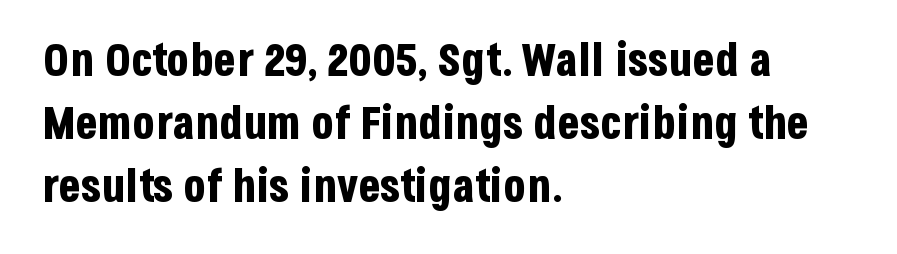
Q: Is the text bold? A: Yes.
Q: Is the text italic (slanted)? A: No, it is upright.
Q: Is the typeface a serif or a sans-serif typeface? A: Sans-serif.
Q: Is the text underlined? A: No.
Q: How is the paragraph aligned? A: Left-aligned.
Q: Is the spacing between letters normal or unusually wide? A: Normal.
Q: Is the spacing between lines tight, normal or loose? A: Normal.
Q: Width (condensed, normal, or wide)? A: Condensed.
Q: Stroke contrast? A: Low.
Q: x-height? A: Large.
Q: Monospaced? A: No.
